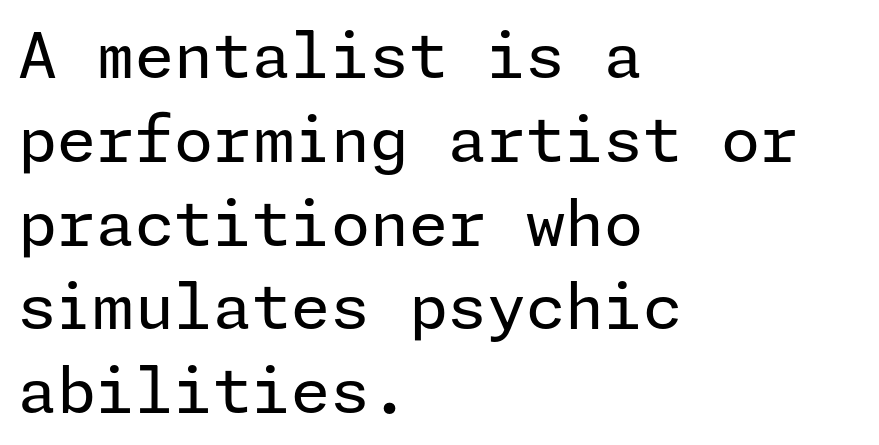
{"serif": "no", "italic": "no", "bold": "no", "weight": "regular", "width": "normal", "stroke_contrast": "low", "x_height": "medium", "underline": "no", "align": "left", "line_spacing": "normal", "line_spacing_ratio": 1.33, "letter_spacing": "normal", "letter_spacing_em": 0.0, "glyph_px": 63}
